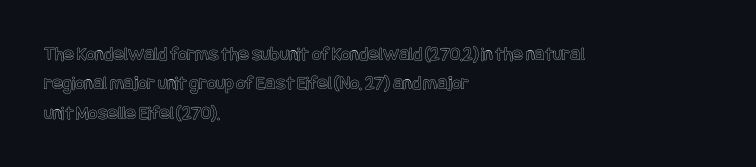
{"italic": "no", "underline": "no", "align": "left", "line_spacing": "normal", "line_spacing_ratio": 1.47, "letter_spacing": "normal", "letter_spacing_em": 0.0, "glyph_px": 20}
